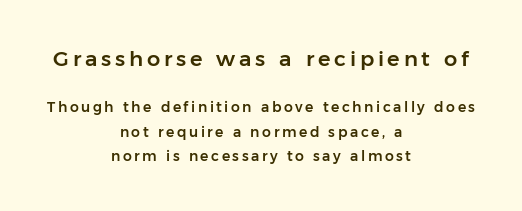
Q: Is the text italic (slanted)? A: No, it is upright.
Q: Is the text underlined? A: No.
Q: How is the paragraph aligned? A: Centered.
Q: Which block of text is set in a larger size, the first (top) or the second (bottom)? A: The first (top) one.
